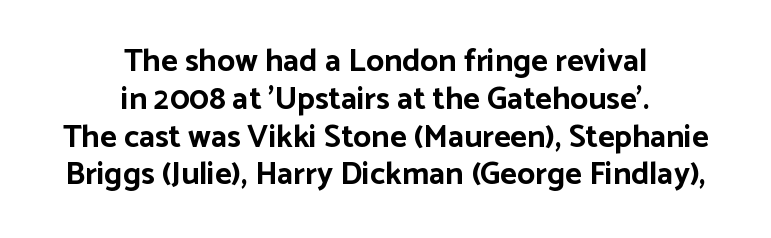
The image shows 32 px bold sans-serif type, upright; set centered, line spacing 1.18x, normal letter spacing, not underlined; low stroke contrast and a medium x-height.
